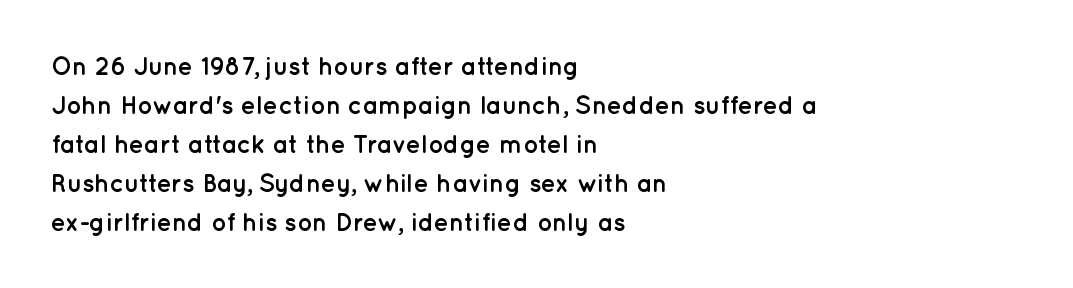
The image shows 25 px bold type, upright; set left-aligned, normal line spacing (1.56x), normal letter spacing, not underlined.
